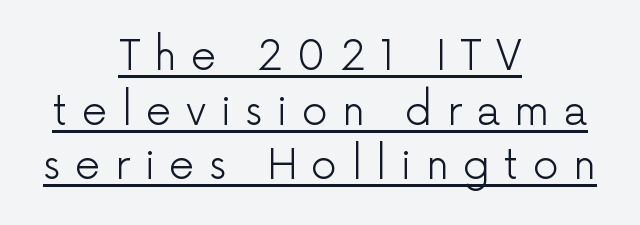
Q: Is the text bold? A: No.
Q: Is the text italic (slanted)? A: No, it is upright.
Q: Is the typeface a serif or a sans-serif typeface? A: Sans-serif.
Q: Is the text underlined? A: Yes.
Q: How is the paragraph aligned? A: Centered.
Q: Is the spacing between letters normal or unusually wide? A: Unusually wide.
Q: Is the spacing between lines tight, normal or loose? A: Normal.
Q: Width (condensed, normal, or wide)? A: Normal.
Q: Stroke contrast? A: Low.
Q: x-height? A: Medium.
Q: Monospaced? A: No.
